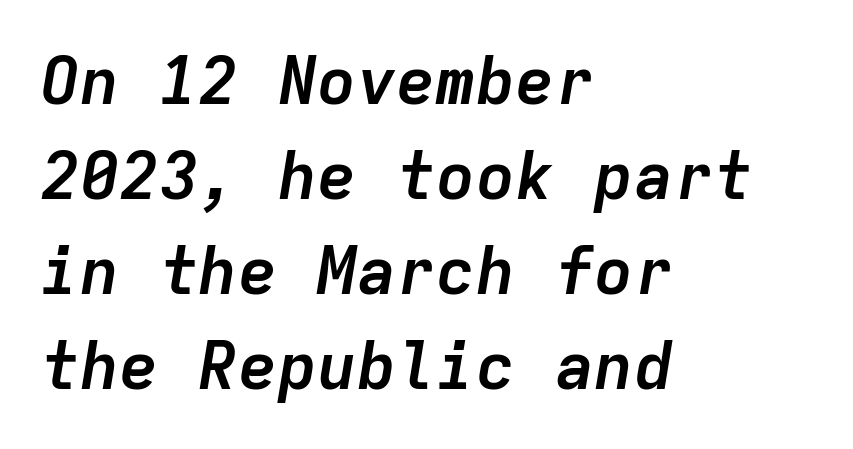
Q: Is the text bold? A: Yes.
Q: Is the text italic (slanted)? A: Yes, it leans right by about 9 degrees.
Q: Is the text underlined? A: No.
Q: How is the paragraph aligned? A: Left-aligned.
Q: Is the spacing between letters normal or unusually wide? A: Normal.
Q: Is the spacing between lines tight, normal or loose? A: Normal.
Q: Width (condensed, normal, or wide)? A: Normal.
Q: Stroke contrast? A: Low.
Q: x-height? A: Medium.
Q: Monospaced? A: Yes.
